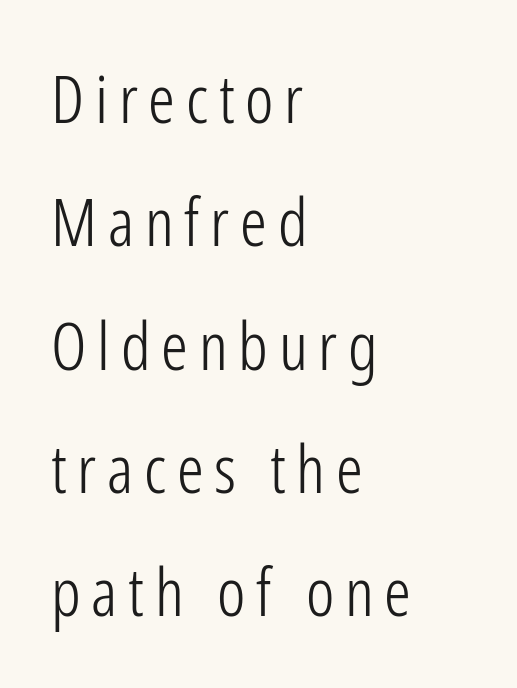
The rendering shows plain stroke endings on the letterforms — a sans-serif design. You could not count columns in this text — the font is proportionally spaced. If you drew a line through each stem, it would be perfectly vertical. Underlining? Definitely not there. Counters stay open thanks to moderate or lighter strokes.
